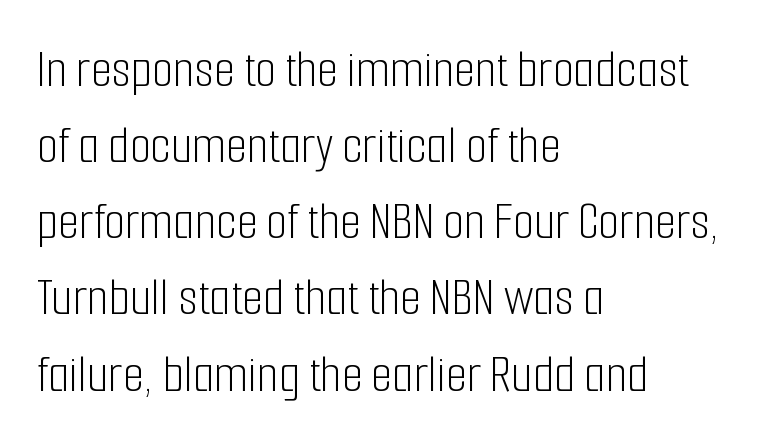
{"serif": "no", "italic": "no", "bold": "no", "weight": "light", "width": "condensed", "stroke_contrast": "low", "x_height": "medium", "monospaced": "no", "underline": "no", "align": "left", "line_spacing": "normal", "line_spacing_ratio": 1.41, "letter_spacing": "normal", "letter_spacing_em": 0.0, "glyph_px": 54}
